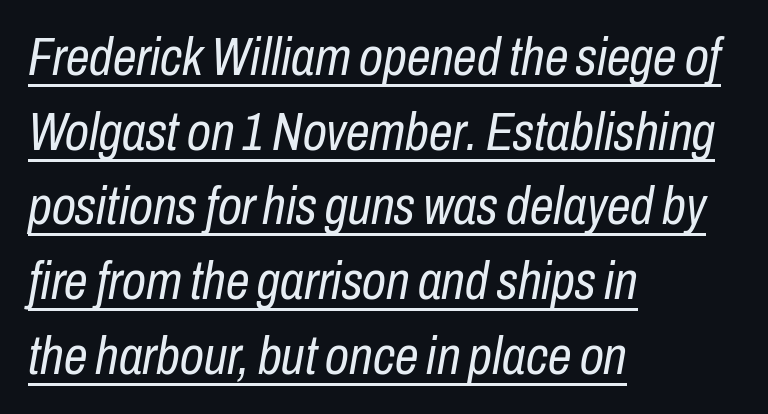
Whoever set this chose a conventional vertical rhythm. Check the space under the baseline: a stroke is drawn there. This rendering uses left alignment, leaving the right contour irregular. Every character sits at an angle, as italics do. Stroke thickness stays within the range of a standard reading face or lighter. The rendering uses natural spacing where letterforms have individual widths.
